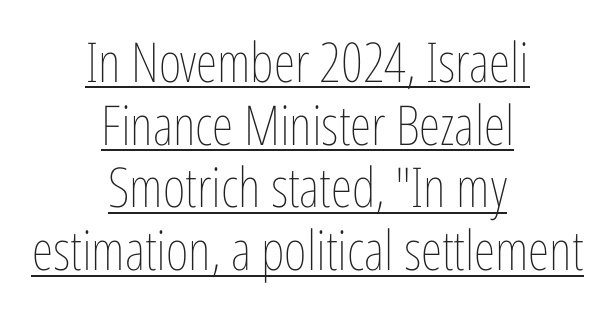
The image shows 55 px thin, condensed type, upright; set centered, tight line spacing (1.14x), normal letter spacing, underlined; low stroke contrast and a medium x-height.
